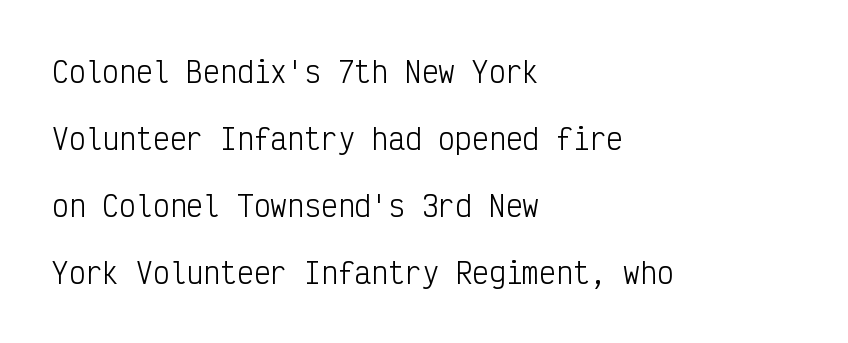
The image shows 28 px light, condensed sans-serif type, upright, monospaced; set left-aligned, loose line spacing (2.39x), normal letter spacing, not underlined; low stroke contrast and a medium x-height.
